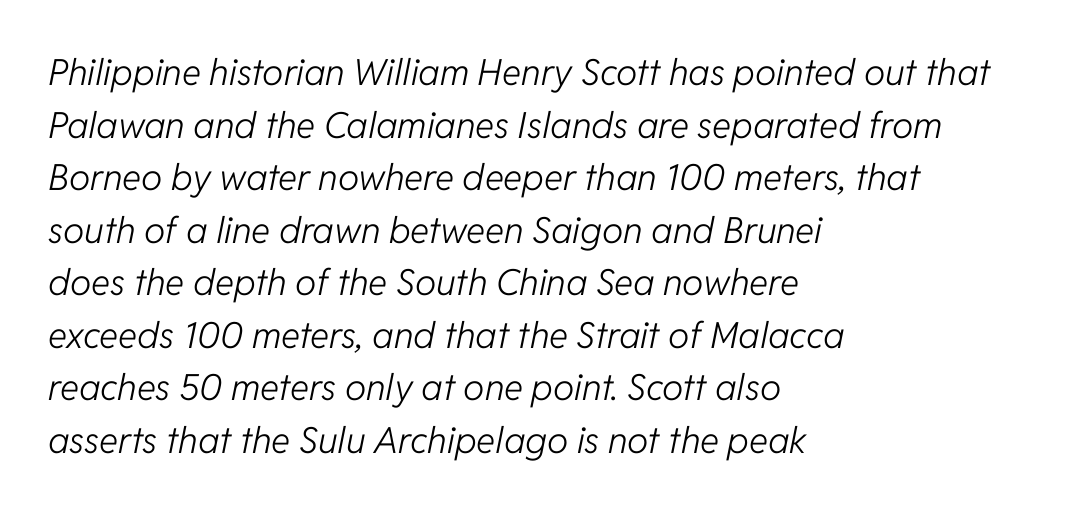
Q: Is the text bold? A: No.
Q: Is the text italic (slanted)? A: Yes, it leans right by about 11 degrees.
Q: Is the text underlined? A: No.
Q: How is the paragraph aligned? A: Left-aligned.
Q: Is the spacing between letters normal or unusually wide? A: Normal.
Q: Is the spacing between lines tight, normal or loose? A: Normal.
Q: Width (condensed, normal, or wide)? A: Normal.
Q: Stroke contrast? A: Low.
Q: x-height? A: Medium.
Q: Monospaced? A: No.
